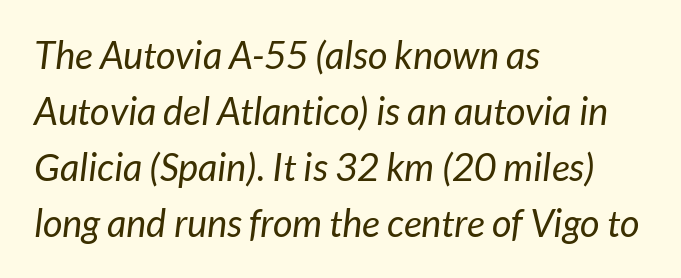
Do the characters align in a grid? No, the font is proportional. Does the type have serifs? No, each stem ends abruptly. Does extra space separate the letters? No, they use regular spacing. This block has exactly the height ordinary leading produces. The compositor pushed each line to the left boundary. Descender tails drop into unmarked territory.
